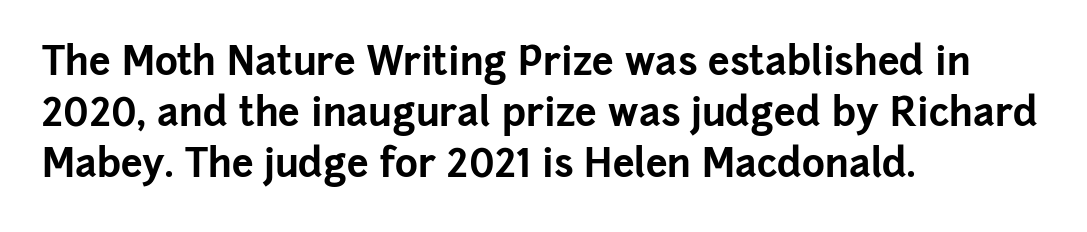
Which margin do the lines hug? The left one — the right edge is uneven. Varying glyph widths throughout — classic text-font behaviour. The specimen omits any rule beneath the text block's lines. Notice how descenders clear the ascenders below comfortably — that's standard leading.
